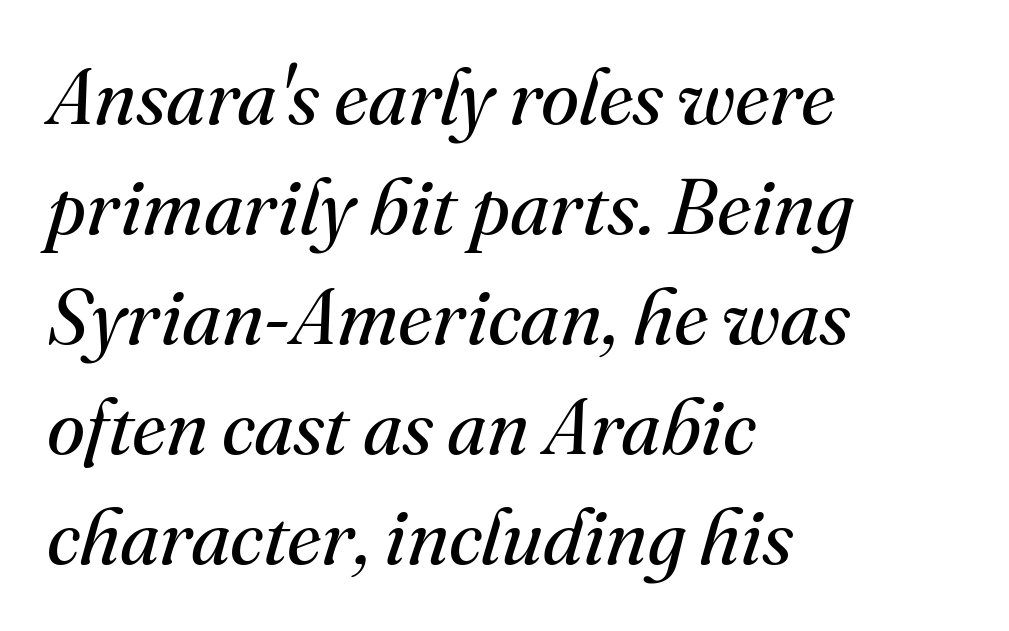
Q: Is the text bold? A: No.
Q: Is the text italic (slanted)? A: Yes, it leans right by about 16 degrees.
Q: Is the typeface a serif or a sans-serif typeface? A: Serif.
Q: Is the text underlined? A: No.
Q: How is the paragraph aligned? A: Left-aligned.
Q: Is the spacing between letters normal or unusually wide? A: Normal.
Q: Is the spacing between lines tight, normal or loose? A: Normal.
Q: Width (condensed, normal, or wide)? A: Normal.
Q: Stroke contrast? A: Medium.
Q: x-height? A: Small.
Q: Monospaced? A: No.
